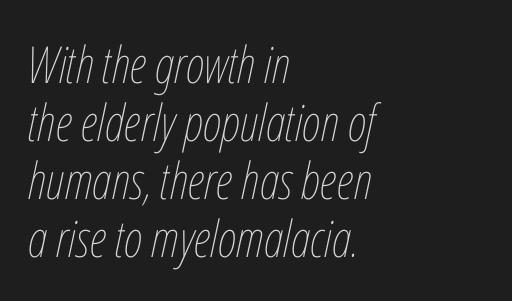
Q: Is the text bold? A: No.
Q: Is the text italic (slanted)? A: Yes, it leans right by about 12 degrees.
Q: Is the text underlined? A: No.
Q: How is the paragraph aligned? A: Left-aligned.
Q: Is the spacing between letters normal or unusually wide? A: Normal.
Q: Is the spacing between lines tight, normal or loose? A: Tight.
Q: Width (condensed, normal, or wide)? A: Condensed.
Q: Stroke contrast? A: Low.
Q: x-height? A: Medium.
Q: Monospaced? A: No.
